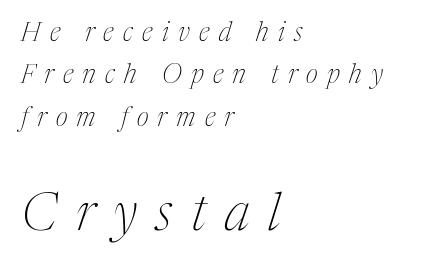
{"serif": "yes", "italic": "yes", "lean": "right", "slant_degrees": 17, "bold": "no", "weight": "thin", "width": "condensed", "stroke_contrast": "medium", "x_height": "medium", "monospaced": "no", "underline": "no", "align": "left", "line_spacing": "normal", "line_spacing_ratio": 1.63, "letter_spacing": "wide", "letter_spacing_em": 0.36, "larger_block": "second", "size_ratio": 2.0, "glyph_px": 52}
